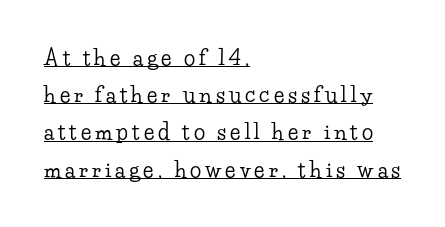
The image shows 21 px text type, upright; set left-aligned, line spacing 1.77x, underlined.
